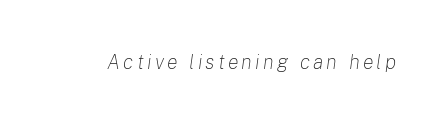
The image shows 20 px text type, italic (leaning right); set not underlined.
